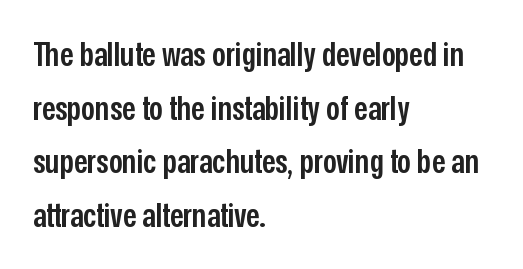
The image shows 34 px semibold, condensed sans-serif type, upright; set left-aligned, normal line spacing (1.58x), normal letter spacing, not underlined; low stroke contrast and a medium x-height.
